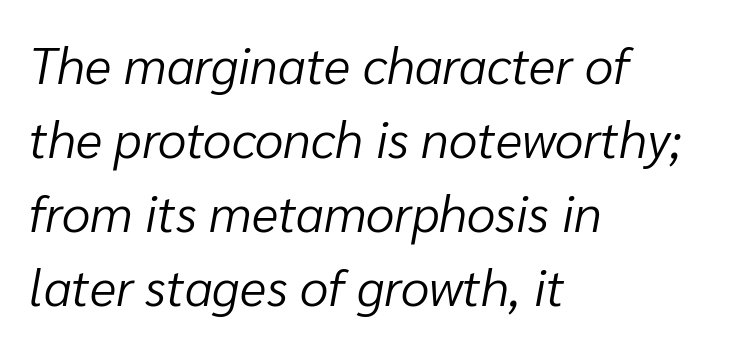
{"italic": "yes", "lean": "right", "slant_degrees": 10, "bold": "no", "weight": "light", "width": "normal", "stroke_contrast": "low", "x_height": "medium", "monospaced": "no", "underline": "no", "align": "left", "line_spacing": "normal", "line_spacing_ratio": 1.45, "letter_spacing": "normal", "letter_spacing_em": 0.0, "glyph_px": 51}
